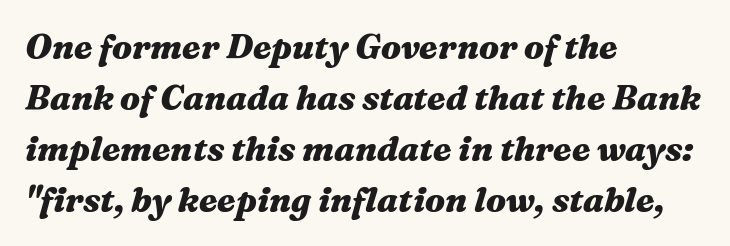
The glyphs look as if they've been sheared to an angle. You'd pick this weight for a headline — it's a proper bold. Has an underline been added? It has not. The letters advance in unequal steps, a hallmark of proportional type.
